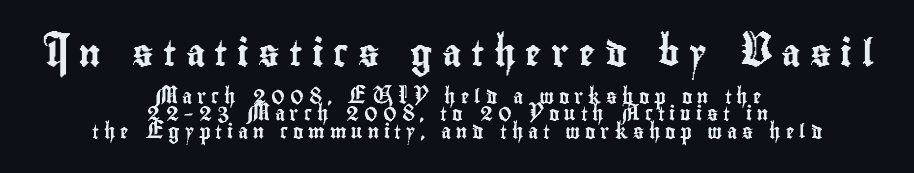
One glance says typical: line gaps are just what's usual. Which margin do the lines hug? Neither — every line sits in the middle. Descender tails drop into unmarked territory. The horizontal fit of the characters is loose and conspicuously gappy. Between these two stacked blocks, the higher one wins on size.
